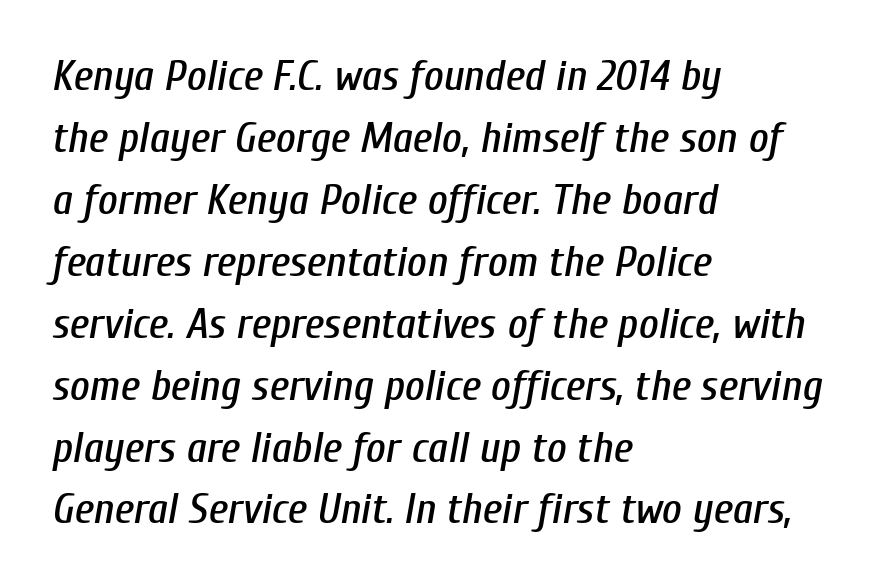
Q: Is the text italic (slanted)? A: Yes, it leans right by about 10 degrees.
Q: Is the text underlined? A: No.
Q: How is the paragraph aligned? A: Left-aligned.
Q: Is the spacing between letters normal or unusually wide? A: Normal.
Q: Is the spacing between lines tight, normal or loose? A: Normal.
Q: Width (condensed, normal, or wide)? A: Condensed.
Q: Stroke contrast? A: Low.
Q: x-height? A: Medium.
Q: Monospaced? A: No.
